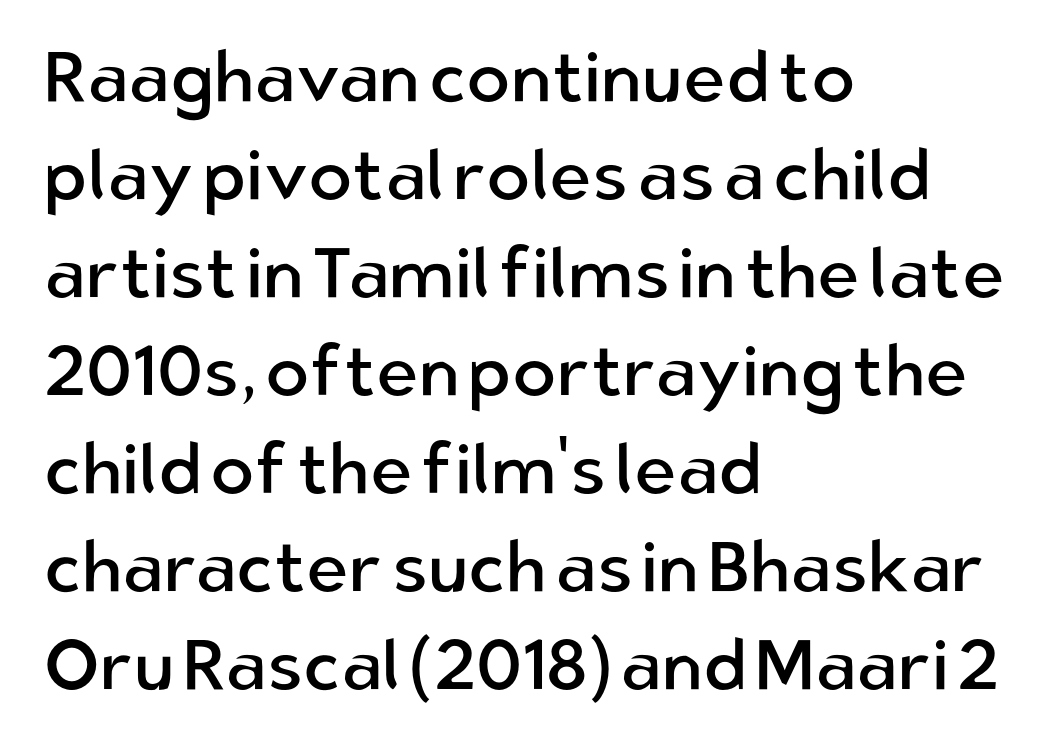
{"serif": "no", "italic": "no", "bold": "no", "weight": "regular", "width": "normal", "stroke_contrast": "low", "x_height": "medium", "monospaced": "no", "underline": "no", "align": "left", "line_spacing": "normal", "line_spacing_ratio": 1.36, "letter_spacing": "normal", "letter_spacing_em": 0.0, "glyph_px": 72}
